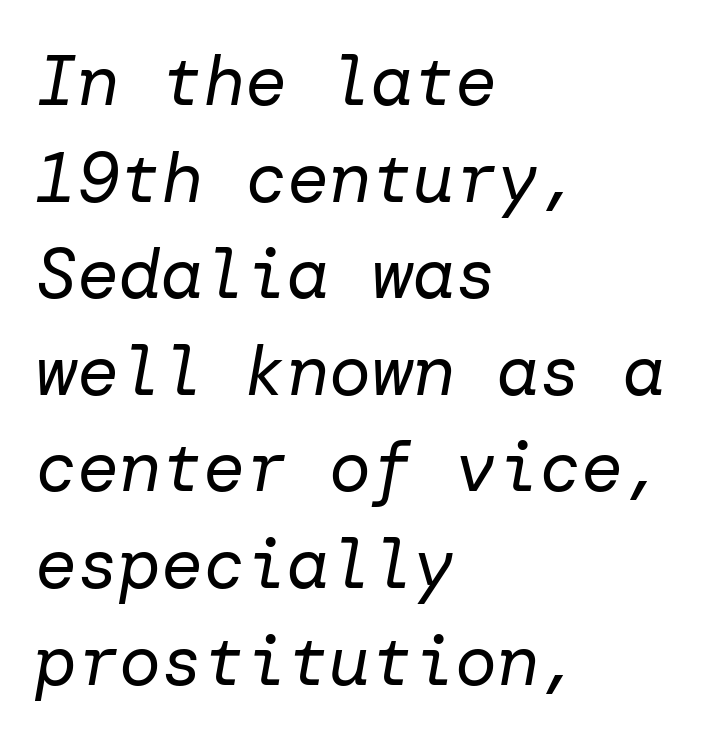
Compared with ordinary roman type, these characters are visibly tilted. These lines sit exactly where default settings would place them. The passage shown is not underscored anywhere. Short and long lines alike share a common starting point at left. A typesetter would call this zero additional tracking. Weight: regular or lighter.
